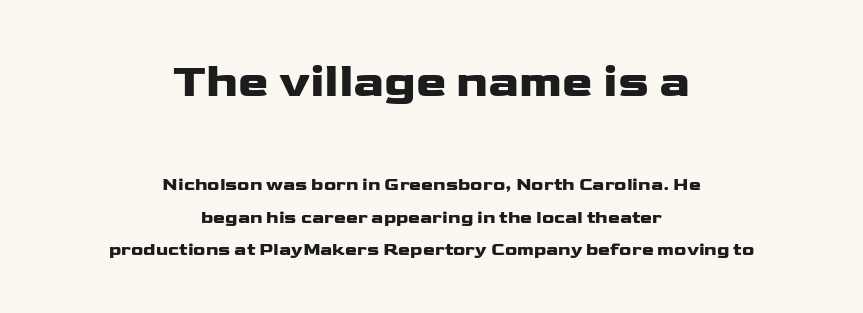
The image shows 46 px wide sans-serif type, upright; set centered, line spacing 1.81x, normal letter spacing, not underlined; the first (top) block is 2.56x larger; low stroke contrast and a medium x-height.
